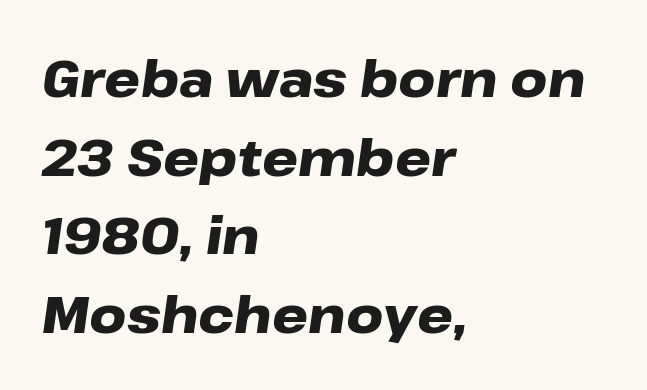
{"italic": "yes", "lean": "right", "slant_degrees": 8, "bold": "yes", "weight": "heavy", "width": "wide", "stroke_contrast": "low", "x_height": "medium", "monospaced": "no", "underline": "no", "align": "left", "line_spacing": "normal", "line_spacing_ratio": 1.54, "letter_spacing": "normal", "letter_spacing_em": 0.0, "glyph_px": 51}
